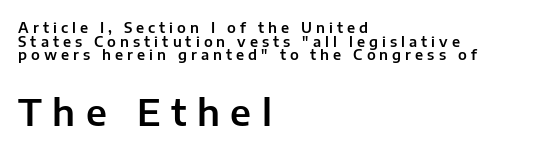
The letters are spread apart with noticeably loose tracking. Vertically, the passage feels compressed, each row crowding the next. Here the second block reads like a headline and the first like body copy. Spacing verdict: proportional, widths tailored to each character.
